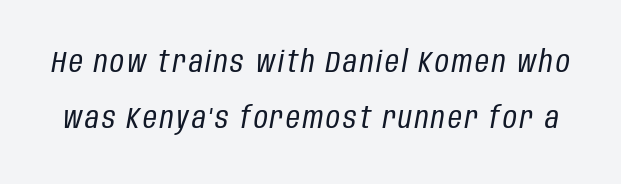
Observe the lean: these are italic letterforms. Proportional: the letters do not fall into vertical columns. The characters are drawn with everyday or finer stroke widths. The zone under the glyphs is completely vacant.
